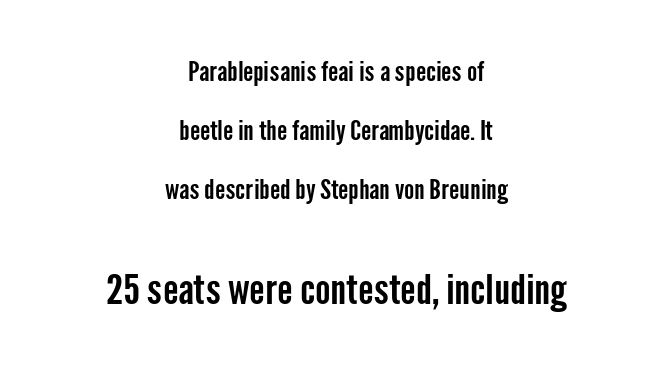
{"serif": "no", "italic": "no", "width": "condensed", "stroke_contrast": "low", "x_height": "medium", "monospaced": "no", "underline": "no", "align": "center", "line_spacing": "loose", "line_spacing_ratio": 2.18, "letter_spacing": "normal", "letter_spacing_em": 0.0, "larger_block": "second", "size_ratio": 1.52, "glyph_px": 41}
